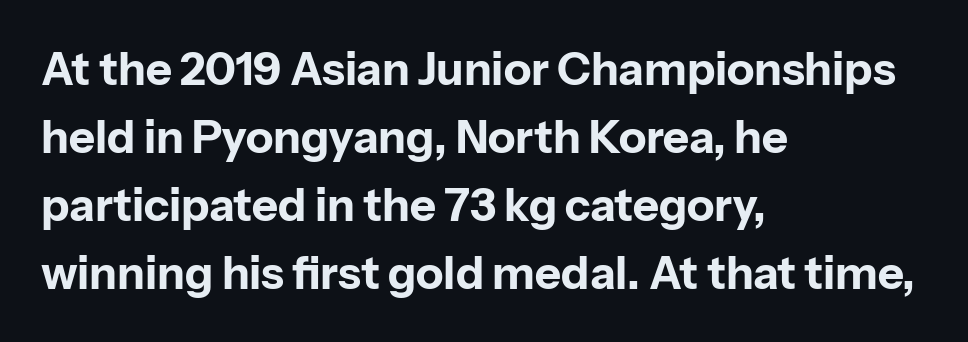
{"serif": "no", "italic": "no", "bold": "yes", "weight": "bold", "width": "normal", "stroke_contrast": "low", "x_height": "medium", "monospaced": "no", "underline": "no", "align": "left", "line_spacing": "normal", "line_spacing_ratio": 1.51, "letter_spacing": "normal", "letter_spacing_em": 0.0, "glyph_px": 45}
